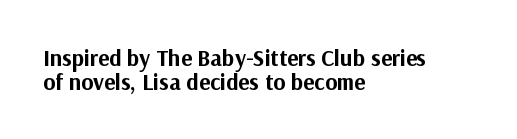
Honestly, the rows look squashed on top of each other. Glyph-to-glyph distance matches everyday printed text. Descenders are the only things crossing below the line. Heavy, bold letterforms. The compositor pushed each line to the left boundary.
